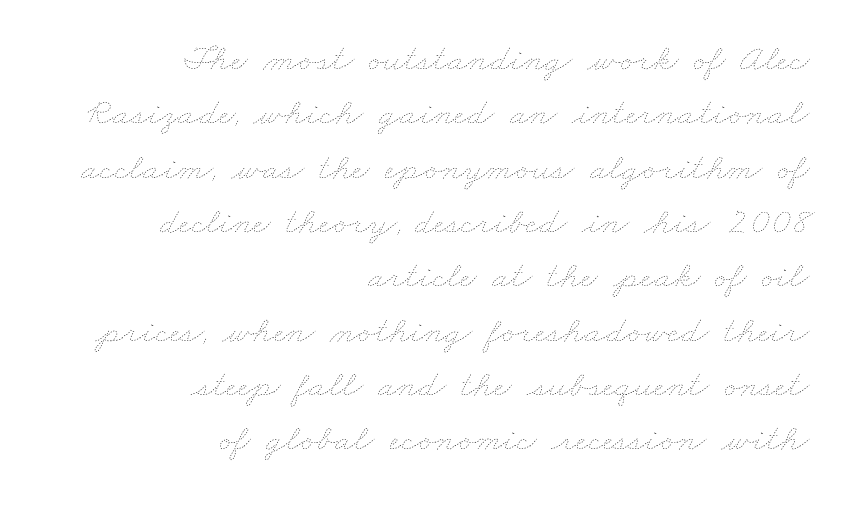
Spacing verdict: proportional, widths tailored to each character. One glance says typical: line gaps are just what's usual. Summary of weight: not heavy and not bold. Caption: standard tracking, unaltered. Only glyphs here, with clear space below each row.
